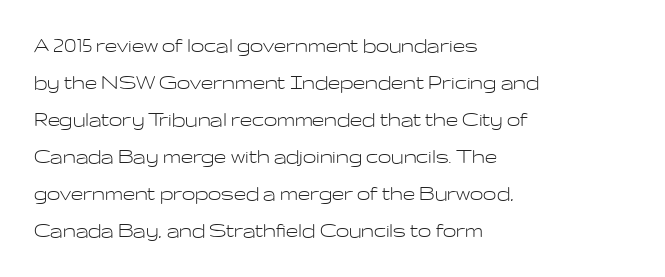
Vertical strokes here are truly vertical. Every row of glyphs begins at an identical x-position on the left. Between one letter and the next there's only the usual sliver of space. Only glyphs here, with clear space below each row.
